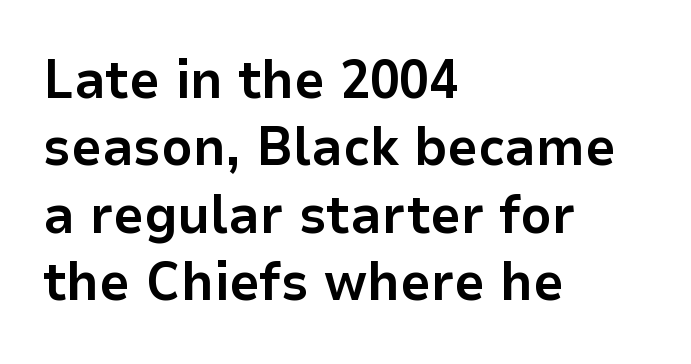
{"serif": "no", "italic": "no", "bold": "yes", "weight": "bold", "width": "normal", "stroke_contrast": "low", "x_height": "medium", "monospaced": "no", "underline": "no", "align": "left", "line_spacing": "normal", "line_spacing_ratio": 1.25, "letter_spacing": "normal", "letter_spacing_em": 0.0, "glyph_px": 54}
